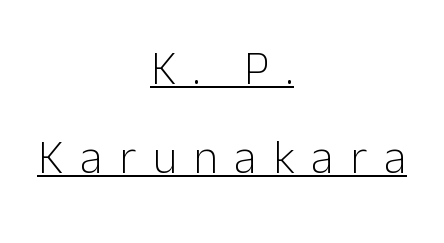
Q: Is the text bold? A: No.
Q: Is the text italic (slanted)? A: No, it is upright.
Q: Is the typeface a serif or a sans-serif typeface? A: Sans-serif.
Q: Is the text underlined? A: Yes.
Q: How is the paragraph aligned? A: Centered.
Q: Is the spacing between letters normal or unusually wide? A: Unusually wide.
Q: Width (condensed, normal, or wide)? A: Normal.
Q: Stroke contrast? A: Low.
Q: x-height? A: Medium.
Q: Monospaced? A: No.
